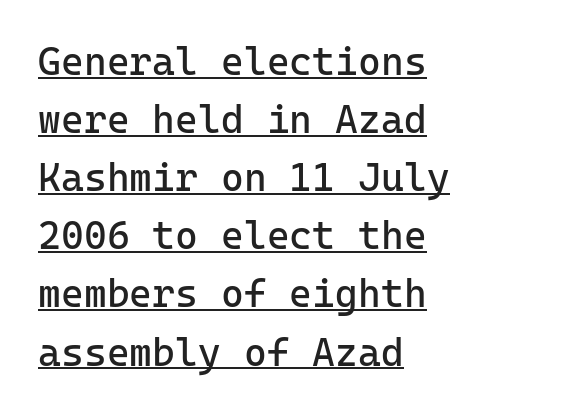
{"serif": "no", "italic": "no", "bold": "no", "weight": "regular", "width": "normal", "stroke_contrast": "low", "x_height": "medium", "monospaced": "yes", "underline": "yes", "align": "left", "line_spacing": "normal", "line_spacing_ratio": 1.49, "letter_spacing": "normal", "letter_spacing_em": 0.0, "glyph_px": 39}
